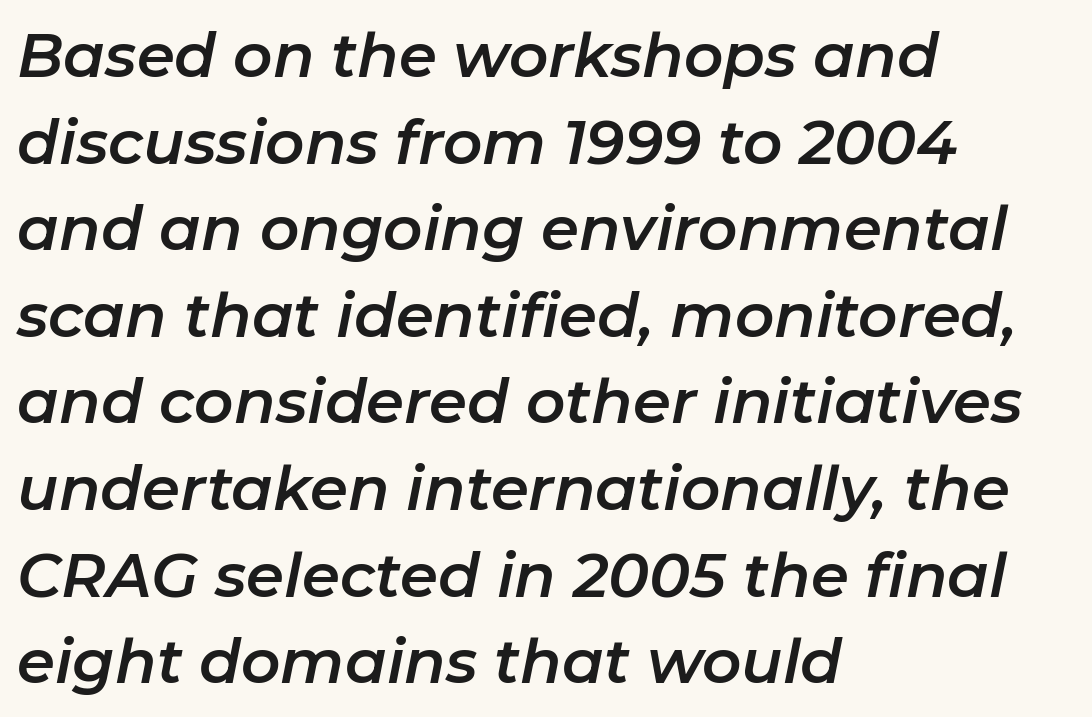
Proportional: the letters do not fall into vertical columns. A typesetter would call this leading conventional body-copy spacing. Compared with ordinary roman type, these characters are visibly tilted. Words float on clear page, feet unadorned. The tracking reads as untouched default to a designer's eye.
